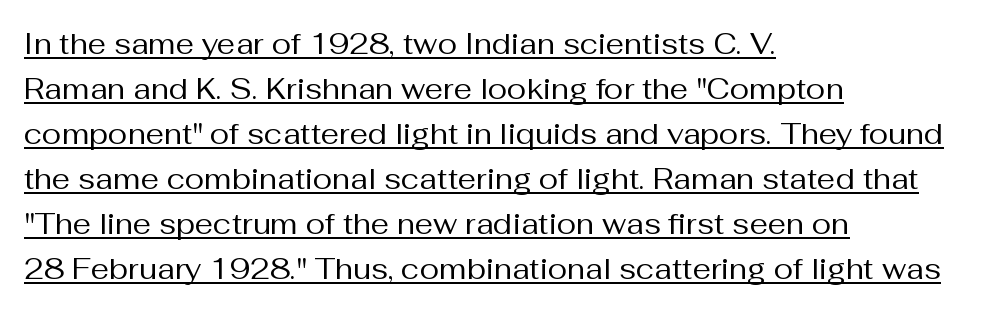
{"serif": "no", "italic": "no", "bold": "no", "weight": "regular", "width": "normal", "stroke_contrast": "medium", "x_height": "medium", "monospaced": "no", "underline": "yes", "align": "left", "line_spacing": "normal", "line_spacing_ratio": 1.55, "letter_spacing": "normal", "letter_spacing_em": 0.0, "glyph_px": 29}
